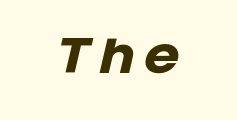
The image shows 43 px heavy type, italic (leaning right); set unusually wide letter spacing (+0.21 em), not underlined; low stroke contrast and a large x-height.
